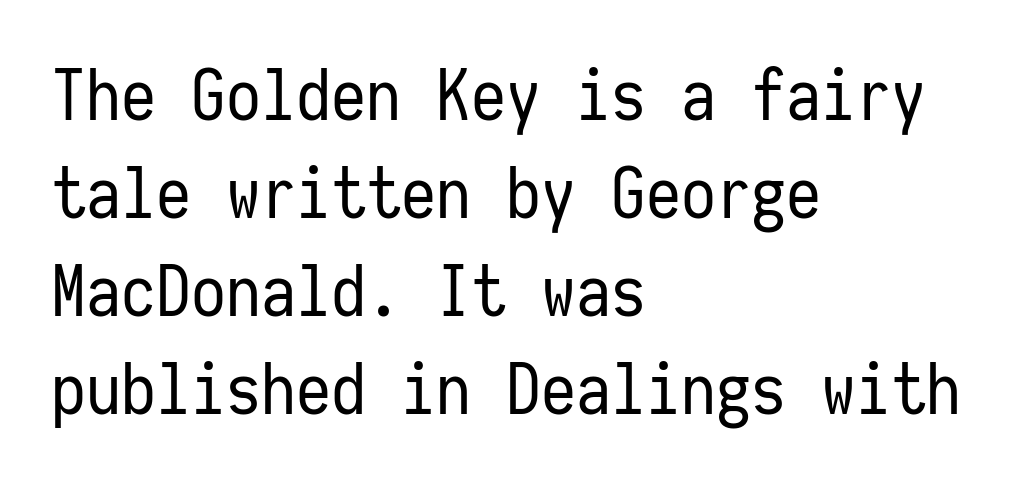
Q: Is the text bold? A: No.
Q: Is the text italic (slanted)? A: No, it is upright.
Q: Is the typeface a serif or a sans-serif typeface? A: Sans-serif.
Q: Is the text underlined? A: No.
Q: How is the paragraph aligned? A: Left-aligned.
Q: Is the spacing between letters normal or unusually wide? A: Normal.
Q: Is the spacing between lines tight, normal or loose? A: Normal.
Q: Width (condensed, normal, or wide)? A: Condensed.
Q: Stroke contrast? A: Low.
Q: x-height? A: Medium.
Q: Monospaced? A: Yes.
